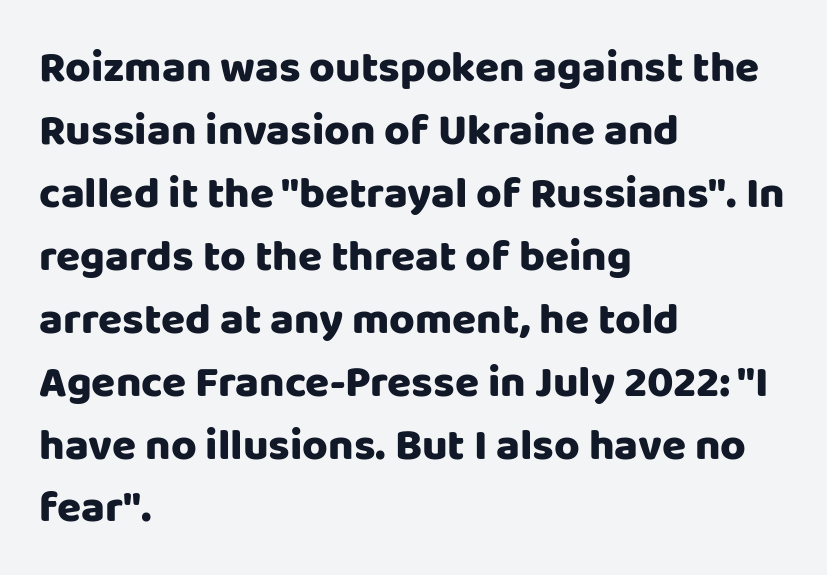
{"serif": "no", "italic": "no", "width": "normal", "stroke_contrast": "low", "x_height": "large", "monospaced": "no", "underline": "no", "align": "left", "line_spacing": "normal", "line_spacing_ratio": 1.43, "letter_spacing": "normal", "letter_spacing_em": 0.0, "glyph_px": 44}
